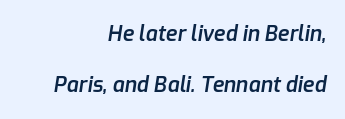
The image shows 21 px text type, italic (leaning right); set right-aligned, loose line spacing (2.43x), normal letter spacing, not underlined.
